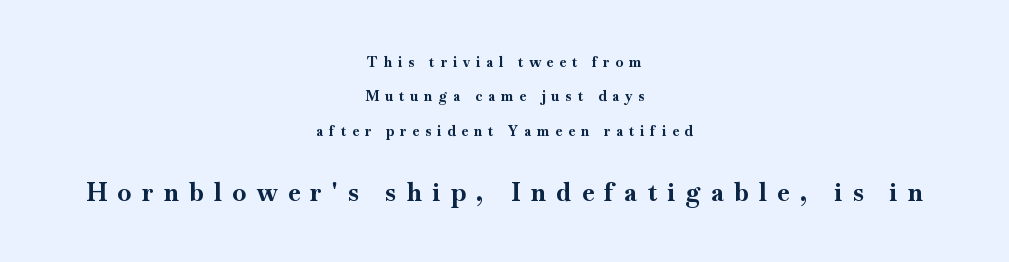
Compare the two chunks: the lower has the greater cap height. The space beneath each line is pristine and unruled. The compositor balanced each line on the midline. Horizontal bands of white between lines are thick stripes.
